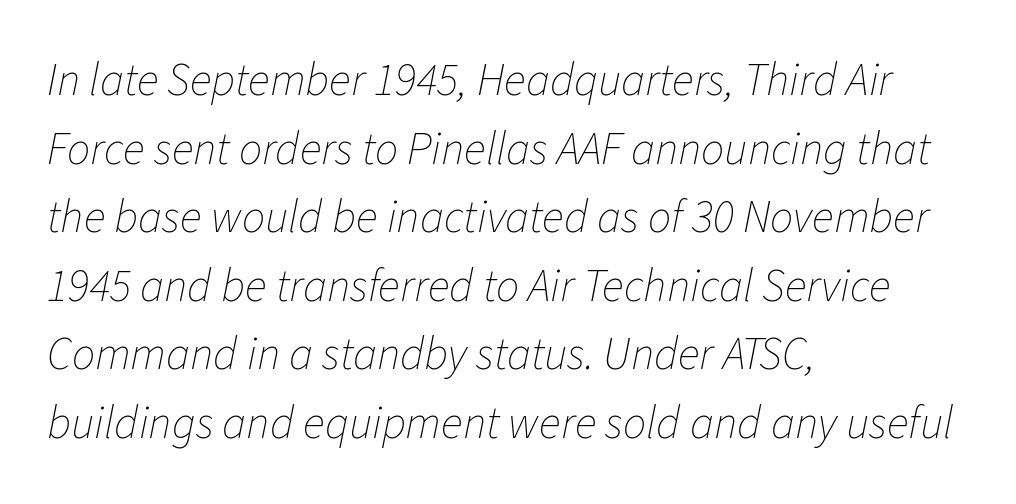
The image shows 46 px thin type, italic (leaning right); set left-aligned, normal line spacing (1.49x), normal letter spacing, not underlined; low stroke contrast and a medium x-height.
